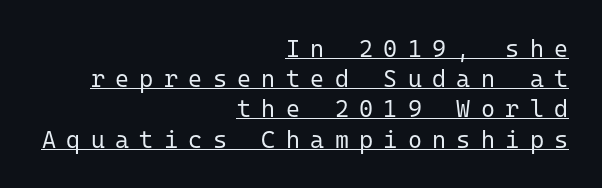
The image shows 24 px text type, upright; set right-aligned, normal line spacing (1.26x), unusually wide letter spacing (+0.43 em), underlined.
